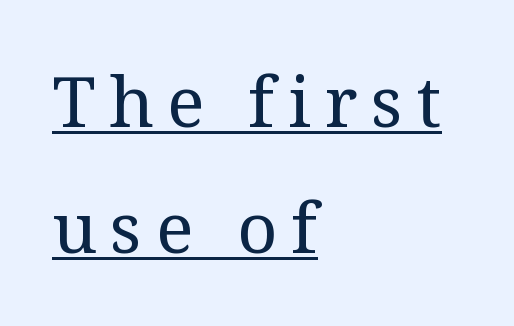
The axis of the letterforms is exactly vertical. Look at the tracking — it's clearly loosened, letters drifting apart. The font is comparable to plain body text, perhaps lighter. In designer terms, the underline attribute is active on this setting. All the whitespace from short lines collects on the right.
